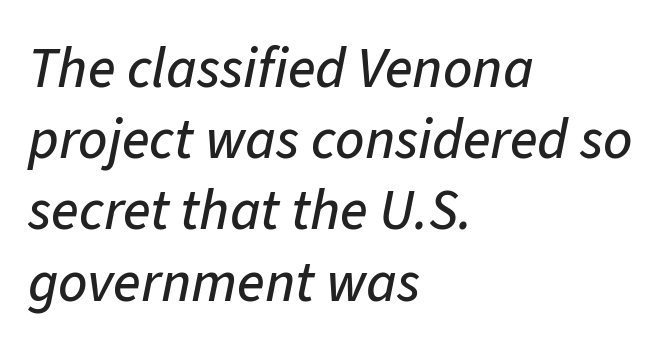
{"italic": "yes", "lean": "right", "slant_degrees": 11, "width": "normal", "stroke_contrast": "low", "x_height": "medium", "monospaced": "no", "underline": "no", "align": "left", "line_spacing": "normal", "line_spacing_ratio": 1.25, "letter_spacing": "normal", "letter_spacing_em": 0.0, "glyph_px": 57}
